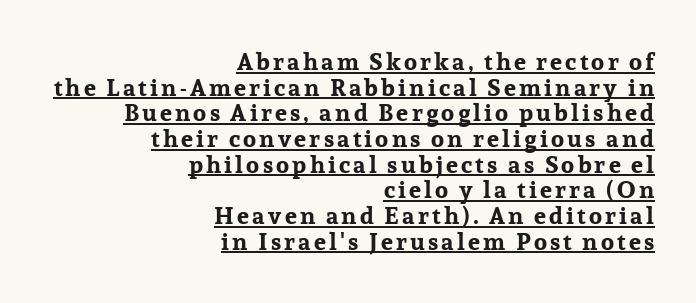
The image shows 24 px bold type, upright; set right-aligned, tight line spacing (1.07x), underlined.
